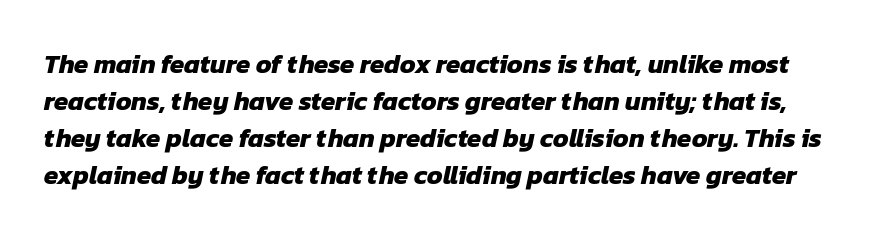
Has an underline been added? It has not. Is there much room between lines? A standard amount, neither cramped nor airy. A dark, heavy texture on the line: the type is bold. Nothing unusual about the tracking: characters are spaced as the font intends.
